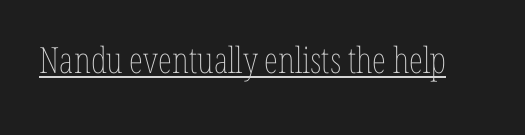
The letters stand straight up with perfectly vertical stems. The letters advance in unequal steps, a hallmark of proportional type. Nothing heavy about these letters — not bold at all. This rendering features underlined lettering. The type is set solid horizontally, with unmodified tracking.
